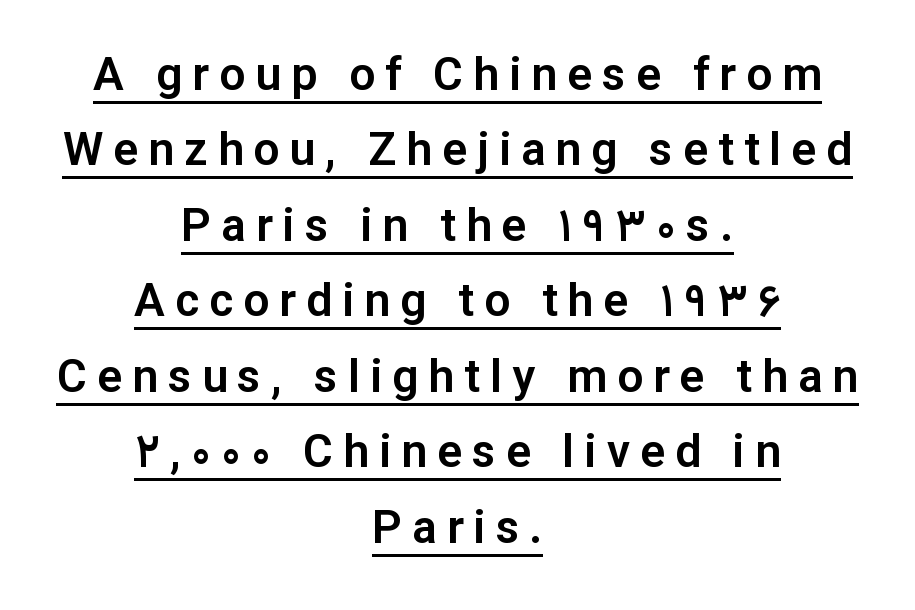
Q: Is the text italic (slanted)? A: No, it is upright.
Q: Is the typeface a serif or a sans-serif typeface? A: Sans-serif.
Q: Is the text underlined? A: Yes.
Q: How is the paragraph aligned? A: Centered.
Q: Is the spacing between letters normal or unusually wide? A: Unusually wide.
Q: Is the spacing between lines tight, normal or loose? A: Normal.
Q: Width (condensed, normal, or wide)? A: Normal.
Q: Stroke contrast? A: Low.
Q: x-height? A: Medium.
Q: Monospaced? A: No.
